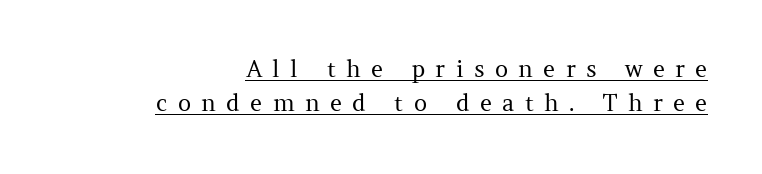
The image shows 23 px text type, upright; set right-aligned, normal line spacing (1.48x), unusually wide letter spacing (+0.45 em), underlined.
